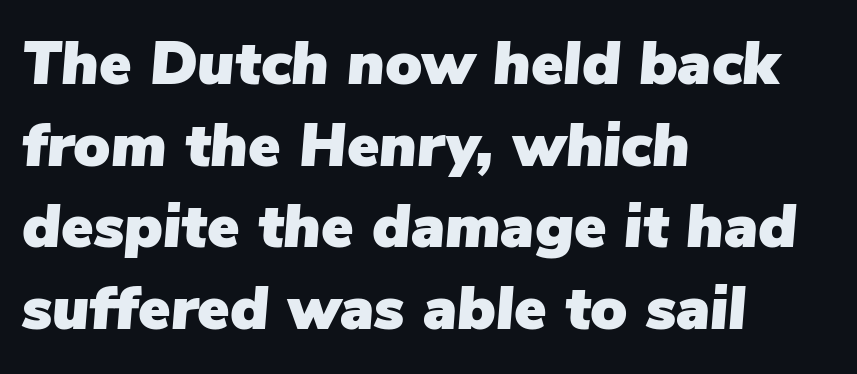
How are the letters spaced? Ordinarily, with no added tracking. Think of a printed novel: that variable character pitch is what you see here. The designer left line spacing at the default. The rag falls on the right side of this text block. The font's italic variant was chosen for this text. Descenders hang freely into open space.
